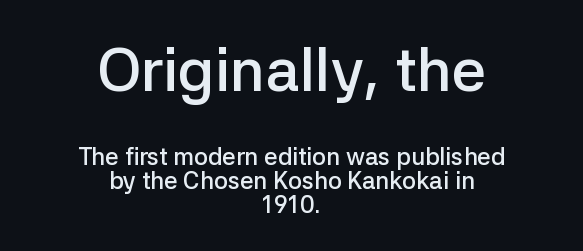
{"serif": "no", "italic": "no", "bold": "semi", "weight": "semibold", "width": "normal", "stroke_contrast": "low", "x_height": "medium", "monospaced": "no", "underline": "no", "align": "center", "line_spacing": "tight", "line_spacing_ratio": 1.0, "letter_spacing": "normal", "letter_spacing_em": 0.0, "larger_block": "first", "size_ratio": 2.54, "glyph_px": 61}
